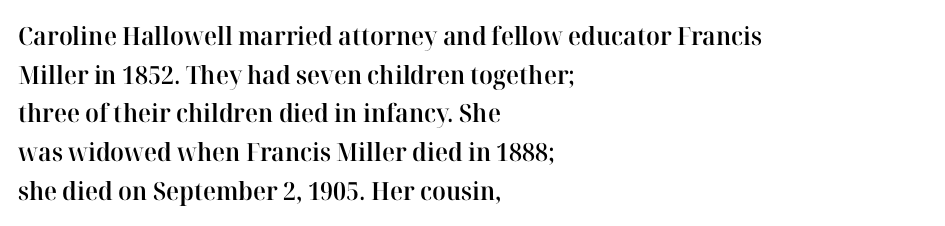
Quick note: underline off. The passage is arranged the way most books set body copy — flush left. Quick note: interline space is typical. Posture: vertical. The letters sit at their default tracking, neither squeezed nor spread.
